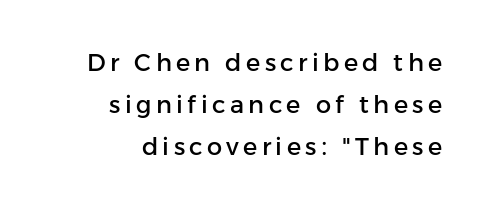
Q: Is the text italic (slanted)? A: No, it is upright.
Q: Is the text underlined? A: No.
Q: How is the paragraph aligned? A: Right-aligned.
